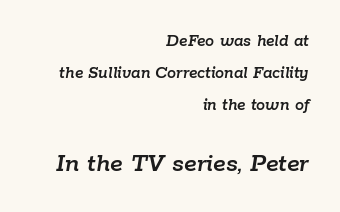
{"italic": "yes", "lean": "right", "slant_degrees": 9, "underline": "no", "align": "right", "line_spacing_ratio": 1.77, "letter_spacing": "normal", "letter_spacing_em": 0.0, "larger_block": "second", "size_ratio": 1.5, "glyph_px": 27}
